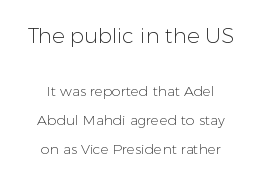
The image shows 21 px text type, upright; set centered, loose line spacing (2.06x), normal letter spacing, not underlined; the first (top) block is 1.5x larger.
